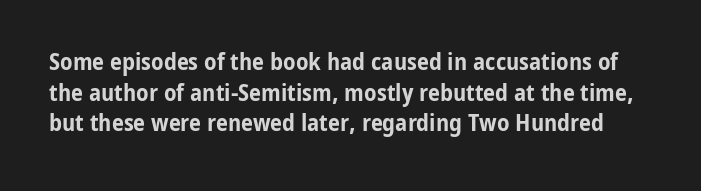
Q: Is the text bold? A: Yes.
Q: Is the text italic (slanted)? A: No, it is upright.
Q: Is the text underlined? A: No.
Q: Is the spacing between letters normal or unusually wide? A: Normal.
Q: Is the spacing between lines tight, normal or loose? A: Normal.
